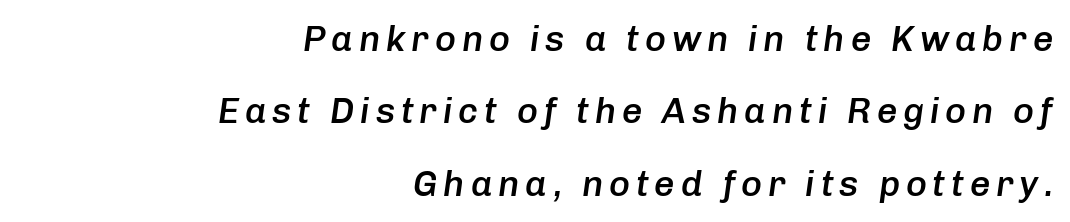
{"italic": "yes", "lean": "right", "slant_degrees": 8, "bold": "semi", "weight": "semibold", "width": "normal", "stroke_contrast": "low", "x_height": "medium", "monospaced": "no", "underline": "no", "align": "right", "line_spacing": "loose", "line_spacing_ratio": 2.01, "glyph_px": 36}
